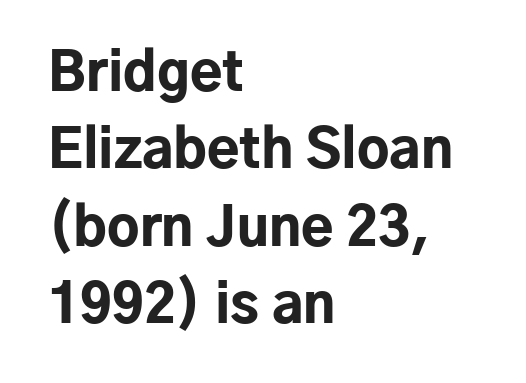
{"serif": "no", "italic": "no", "bold": "yes", "weight": "bold", "width": "normal", "stroke_contrast": "low", "x_height": "medium", "monospaced": "no", "underline": "no", "align": "left", "line_spacing": "normal", "line_spacing_ratio": 1.46, "letter_spacing": "normal", "letter_spacing_em": 0.0, "glyph_px": 53}
